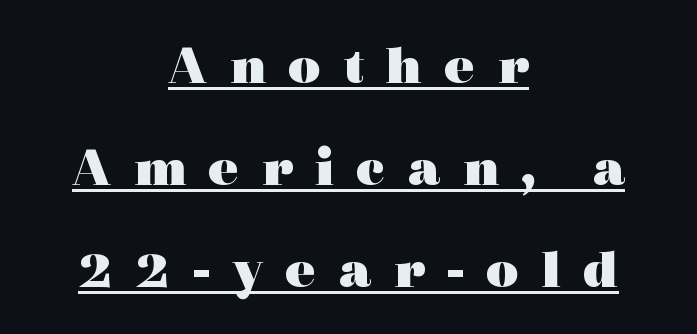
The image shows 57 px heavy, wide serif type, upright; set centered, line spacing 1.79x, unusually wide letter spacing (+0.38 em), underlined; a medium x-height.
